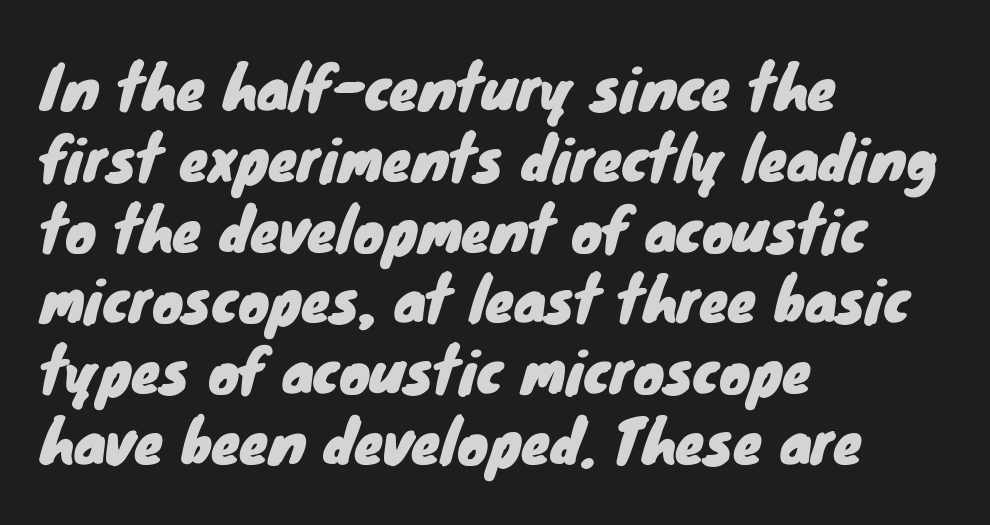
Q: Is the typeface a serif or a sans-serif typeface? A: Sans-serif.
Q: Is the text underlined? A: No.
Q: How is the paragraph aligned? A: Left-aligned.
Q: Is the spacing between letters normal or unusually wide? A: Normal.
Q: Width (condensed, normal, or wide)? A: Normal.
Q: Stroke contrast? A: Low.
Q: x-height? A: Small.
Q: Monospaced? A: No.
